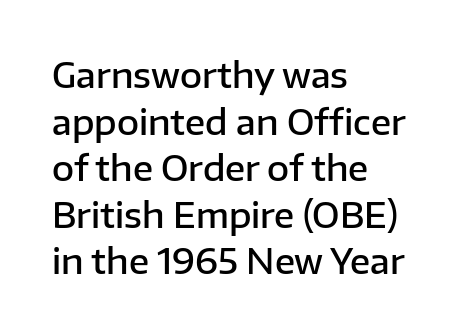
{"serif": "no", "italic": "no", "bold": "semi", "weight": "semibold", "width": "normal", "stroke_contrast": "low", "x_height": "medium", "monospaced": "no", "underline": "no", "align": "left", "line_spacing": "normal", "line_spacing_ratio": 1.37, "letter_spacing": "normal", "letter_spacing_em": 0.0, "glyph_px": 34}
